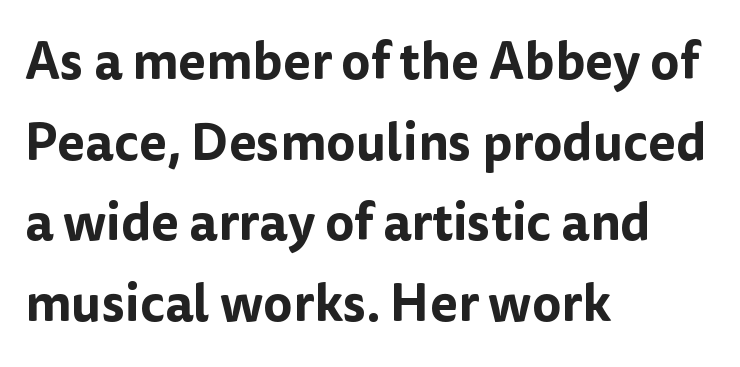
The designer left line spacing at the default. This sample has the flowing, uneven cadence of proportional lettering. Standard letterfit; no display-style spreading of the glyphs. This is the regular roman posture of the typeface.
